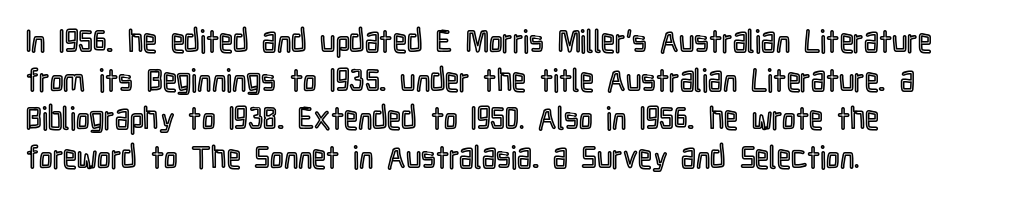
The letters stand straight up with perfectly vertical stems. In CSS terms this would be text-align: left. Lines of text with bare space underneath. Whoever set this chose a conventional vertical rhythm.
